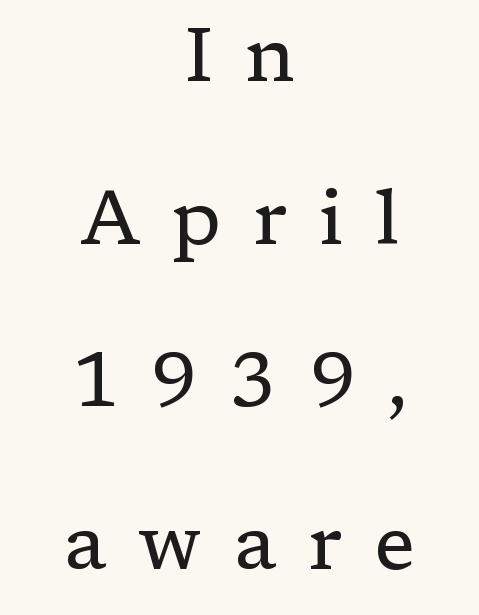
Q: Is the text bold? A: No.
Q: Is the text italic (slanted)? A: No, it is upright.
Q: Is the typeface a serif or a sans-serif typeface? A: Serif.
Q: Is the text underlined? A: No.
Q: How is the paragraph aligned? A: Centered.
Q: Is the spacing between letters normal or unusually wide? A: Unusually wide.
Q: Is the spacing between lines tight, normal or loose? A: Loose.
Q: Width (condensed, normal, or wide)? A: Normal.
Q: Stroke contrast? A: Low.
Q: x-height? A: Medium.
Q: Monospaced? A: No.
